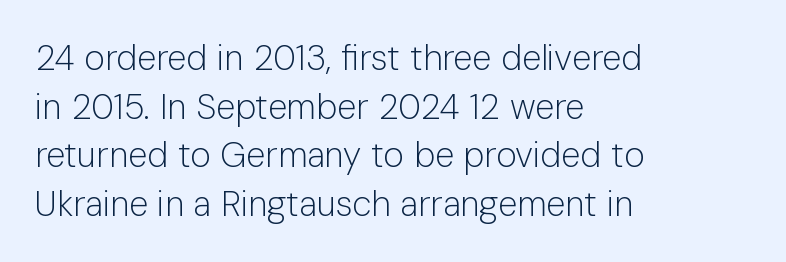
The image shows 35 px light sans-serif type, upright; set left-aligned, normal line spacing (1.39x), normal letter spacing, not underlined; low stroke contrast and a medium x-height.
